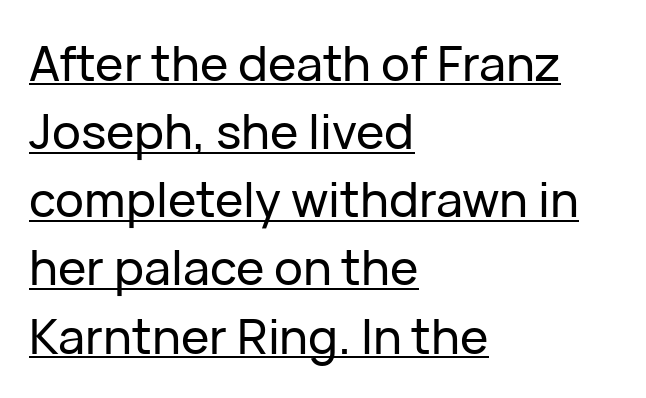
The image shows 48 px sans-serif type, upright; set left-aligned, normal line spacing (1.42x), normal letter spacing, underlined; low stroke contrast and a medium x-height.
